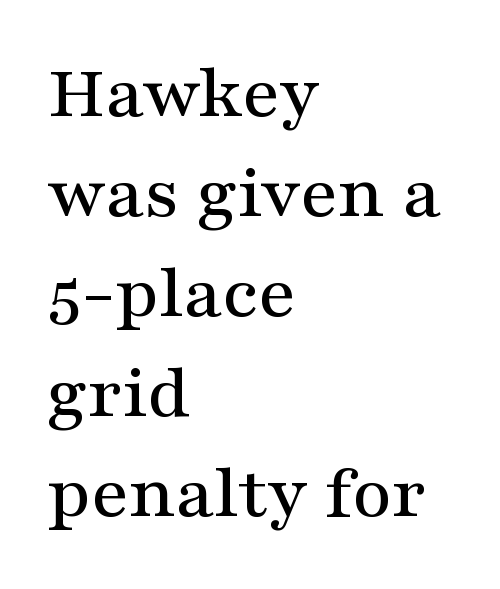
The image shows 77 px wide serif type, upright; set left-aligned, normal line spacing (1.3x), normal letter spacing, not underlined; medium stroke contrast and a medium x-height.
